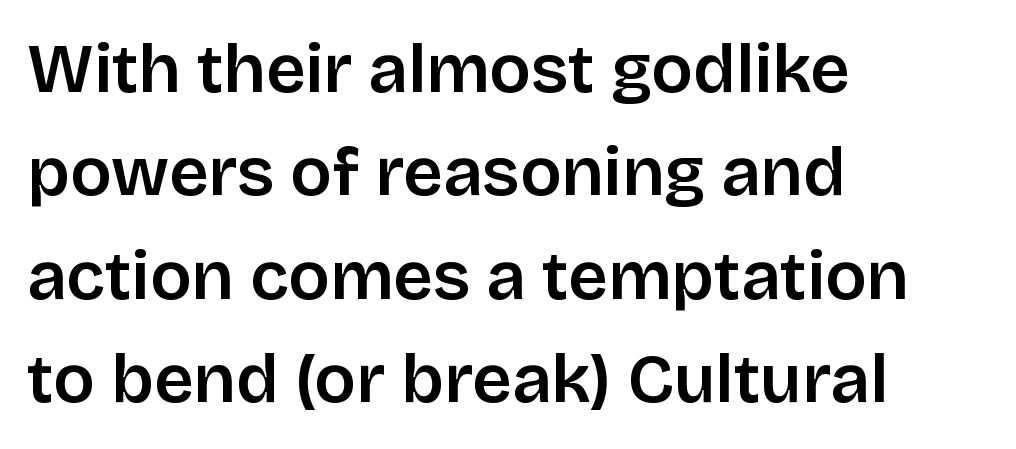
{"serif": "no", "italic": "no", "width": "normal", "stroke_contrast": "low", "x_height": "large", "monospaced": "no", "underline": "no", "align": "left", "line_spacing": "normal", "line_spacing_ratio": 1.5, "letter_spacing": "normal", "letter_spacing_em": 0.0, "glyph_px": 69}
